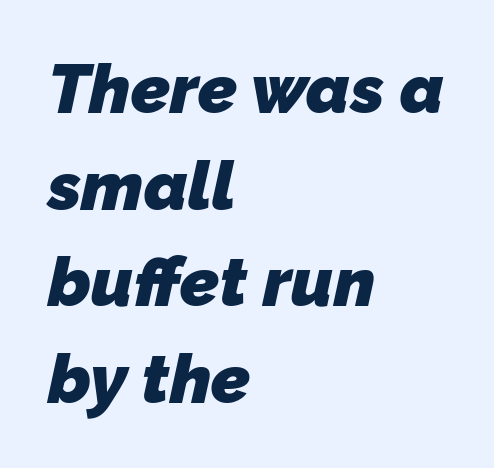
The image shows 69 px heavy sans-serif type; set left-aligned, normal line spacing (1.4x), normal letter spacing, not underlined; low stroke contrast and a medium x-height.
